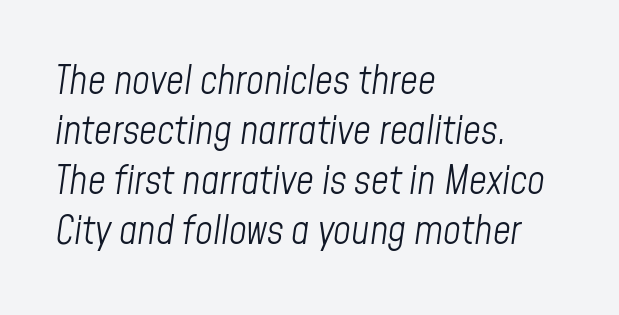
Q: Is the text bold? A: No.
Q: Is the text italic (slanted)? A: Yes, it leans right by about 8 degrees.
Q: Is the text underlined? A: No.
Q: How is the paragraph aligned? A: Left-aligned.
Q: Is the spacing between letters normal or unusually wide? A: Normal.
Q: Is the spacing between lines tight, normal or loose? A: Normal.
Q: Width (condensed, normal, or wide)? A: Condensed.
Q: Stroke contrast? A: Low.
Q: x-height? A: Medium.
Q: Monospaced? A: No.
